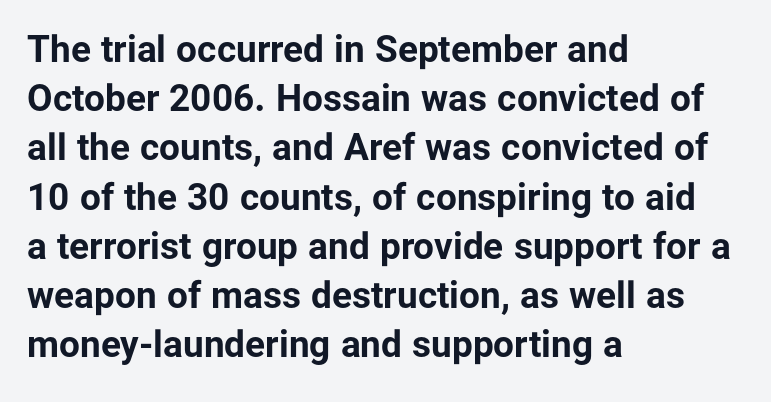
Q: Is the text bold? A: Yes.
Q: Is the text italic (slanted)? A: No, it is upright.
Q: Is the typeface a serif or a sans-serif typeface? A: Sans-serif.
Q: Is the text underlined? A: No.
Q: How is the paragraph aligned? A: Left-aligned.
Q: Is the spacing between letters normal or unusually wide? A: Normal.
Q: Is the spacing between lines tight, normal or loose? A: Normal.
Q: Width (condensed, normal, or wide)? A: Normal.
Q: Stroke contrast? A: Low.
Q: x-height? A: Medium.
Q: Monospaced? A: No.
